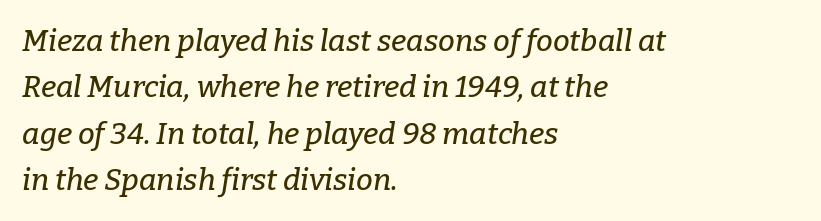
This rendering leaves character spacing at its baseline value. This sample keeps an unexceptional amount of space between lines. Check where the strokes stop: tiny serifs finish them off. The rendering applies a slant to the glyphs. One-word summary of the alignment: left.
